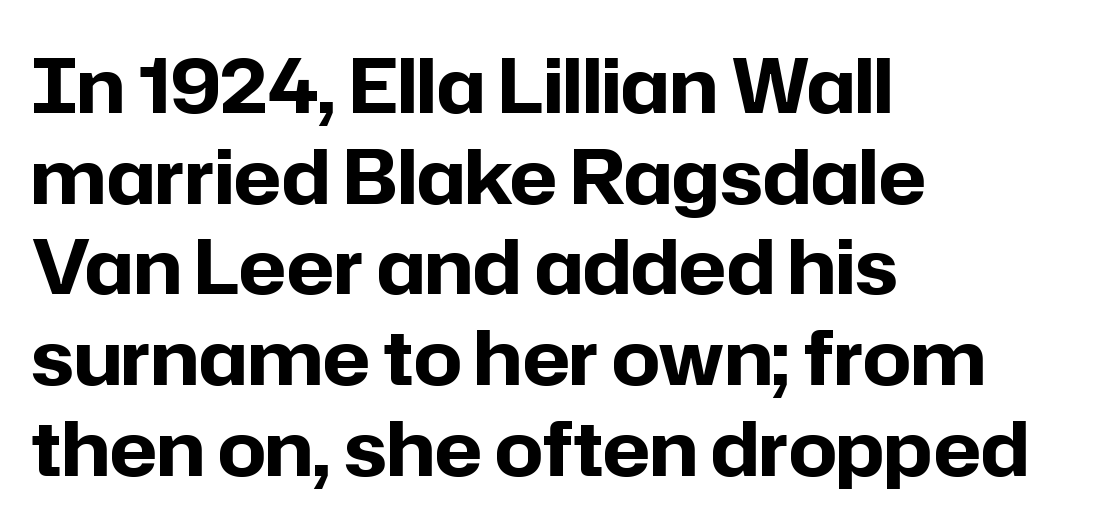
The image shows 75 px bold sans-serif type, upright; set left-aligned, line spacing 1.21x, normal letter spacing, not underlined; low stroke contrast and a medium x-height.
